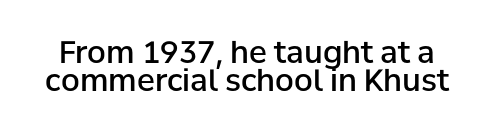
The image shows 30 px semibold sans-serif type, upright; set tight line spacing (0.95x), normal letter spacing, not underlined; low stroke contrast and a medium x-height.
